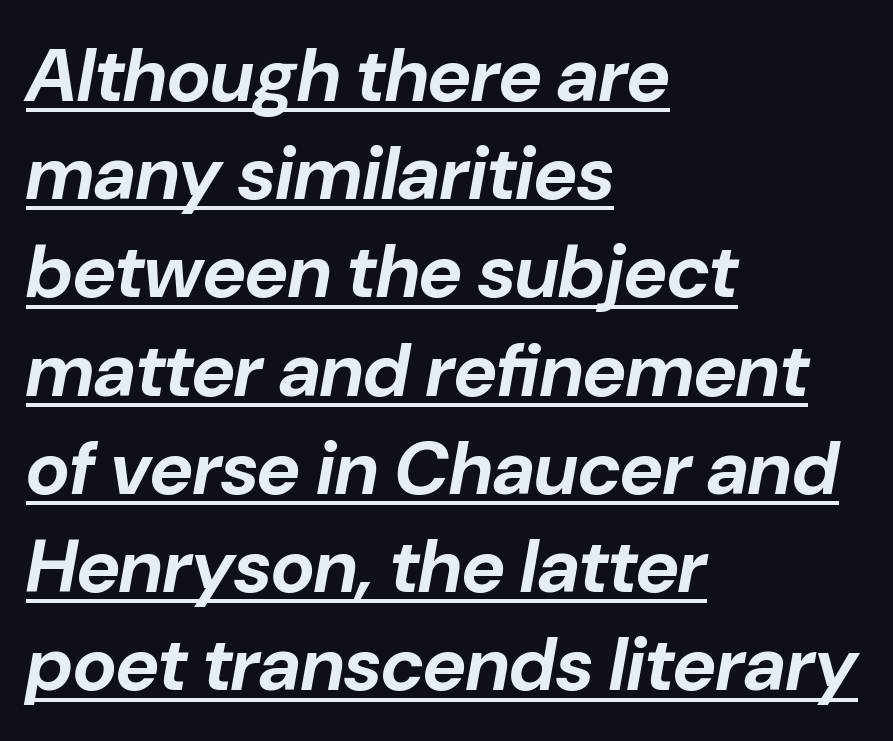
Looks like regular typesetting: each glyph gets only the width it needs. Nothing unusual about the tracking: characters are spaced as the font intends. The typesetting leans heavy: a genuine bold. The space between consecutive lines is moderate. The paragraph has a hard left edge and a soft right edge. When letters slant like this, we call the style italic.
